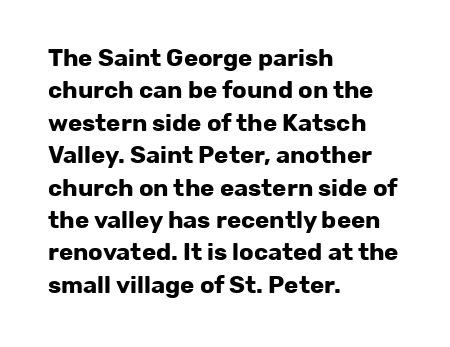
Q: Is the text bold? A: Yes.
Q: Is the text italic (slanted)? A: No, it is upright.
Q: Is the text underlined? A: No.
Q: How is the paragraph aligned? A: Left-aligned.
Q: Is the spacing between letters normal or unusually wide? A: Normal.
Q: Is the spacing between lines tight, normal or loose? A: Normal.
